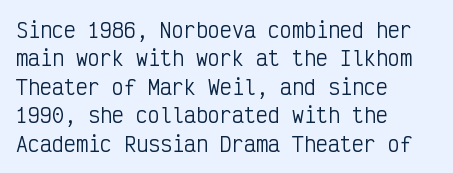
{"italic": "no", "bold": "no", "underline": "no", "align": "left", "line_spacing": "normal", "line_spacing_ratio": 1.42, "letter_spacing": "normal", "letter_spacing_em": 0.0, "glyph_px": 20}
